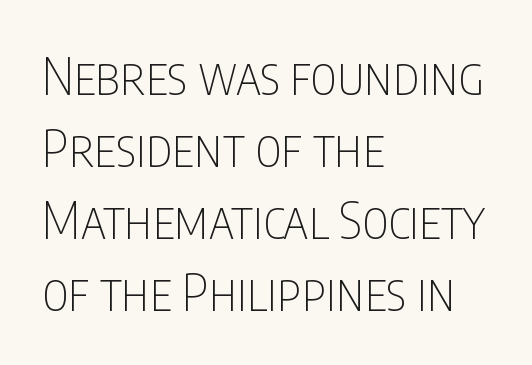
{"serif": "no", "italic": "no", "bold": "no", "weight": "thin", "width": "condensed", "stroke_contrast": "low", "x_height": "large", "monospaced": "no", "underline": "no", "align": "left", "line_spacing": "normal", "line_spacing_ratio": 1.41, "letter_spacing": "normal", "letter_spacing_em": 0.0, "glyph_px": 51}
